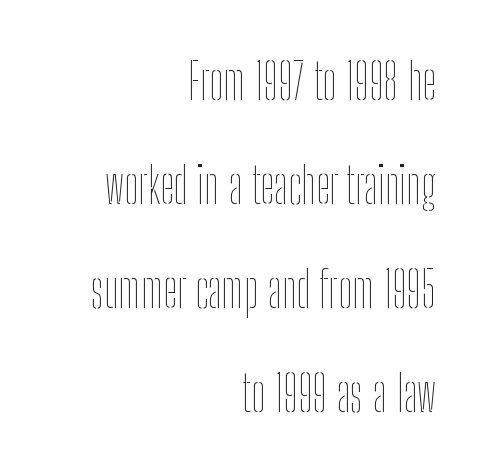
Q: Is the text bold? A: No.
Q: Is the text italic (slanted)? A: No, it is upright.
Q: Is the text underlined? A: No.
Q: How is the paragraph aligned? A: Right-aligned.
Q: Is the spacing between letters normal or unusually wide? A: Normal.
Q: Is the spacing between lines tight, normal or loose? A: Loose.
Q: Width (condensed, normal, or wide)? A: Condensed.
Q: Stroke contrast? A: Low.
Q: x-height? A: Medium.
Q: Monospaced? A: No.
